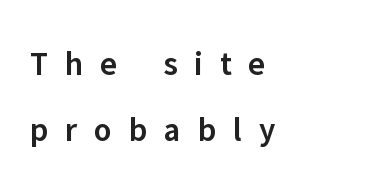
{"serif": "no", "italic": "no", "bold": "semi", "weight": "semibold", "width": "normal", "stroke_contrast": "low", "x_height": "medium", "monospaced": "no", "underline": "no", "align": "left", "line_spacing": "loose", "line_spacing_ratio": 1.95, "letter_spacing": "wide", "letter_spacing_em": 0.49, "glyph_px": 34}
